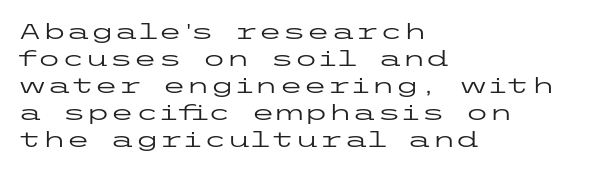
Beneath every word, the page is bare. The lettering holds an erect, upright posture throughout. Caption: face not bold, strokes unweighted. The gaps between neighbouring characters are ordinary and unremarkable.
